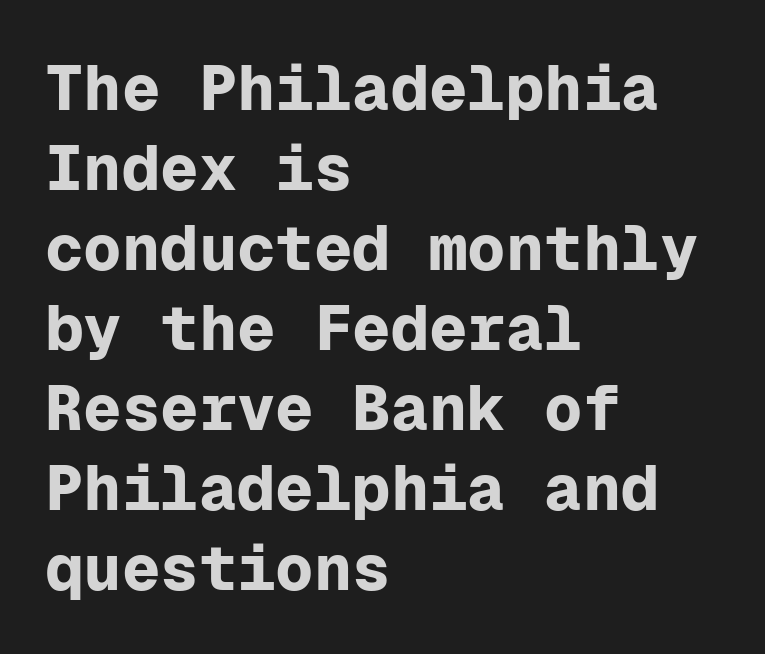
{"serif": "no", "italic": "no", "bold": "yes", "weight": "bold", "width": "normal", "stroke_contrast": "low", "x_height": "medium", "monospaced": "yes", "underline": "no", "align": "left", "line_spacing": "normal", "line_spacing_ratio": 1.25, "letter_spacing": "normal", "letter_spacing_em": 0.0, "glyph_px": 64}
